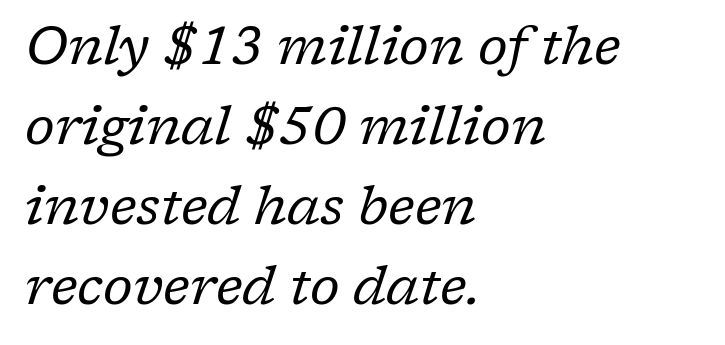
Q: Is the text bold? A: No.
Q: Is the text italic (slanted)? A: Yes, it leans right by about 17 degrees.
Q: Is the typeface a serif or a sans-serif typeface? A: Serif.
Q: Is the text underlined? A: No.
Q: How is the paragraph aligned? A: Left-aligned.
Q: Is the spacing between letters normal or unusually wide? A: Normal.
Q: Is the spacing between lines tight, normal or loose? A: Normal.
Q: Width (condensed, normal, or wide)? A: Normal.
Q: Stroke contrast? A: Low.
Q: x-height? A: Medium.
Q: Monospaced? A: No.
